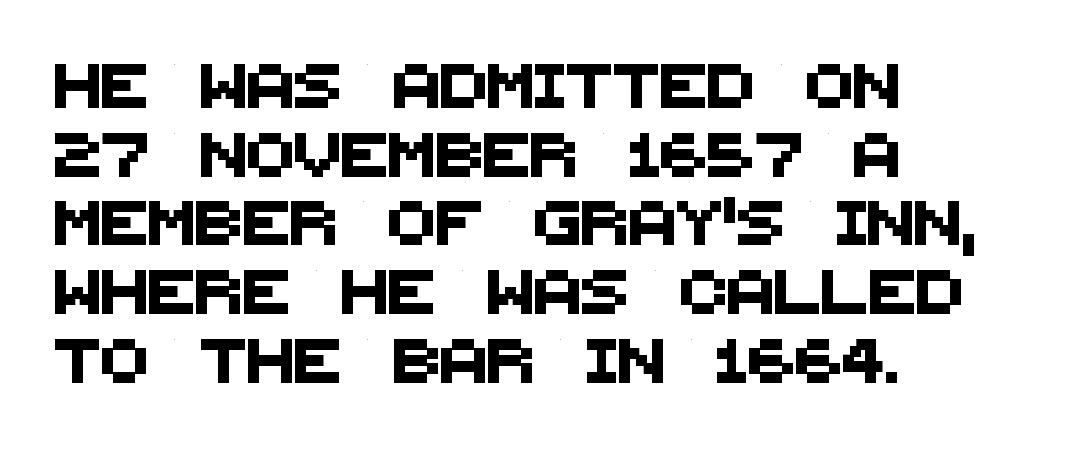
The image shows 44 px sans-serif type; set left-aligned, normal line spacing (1.56x), normal letter spacing, not underlined; medium stroke contrast and a large x-height.
